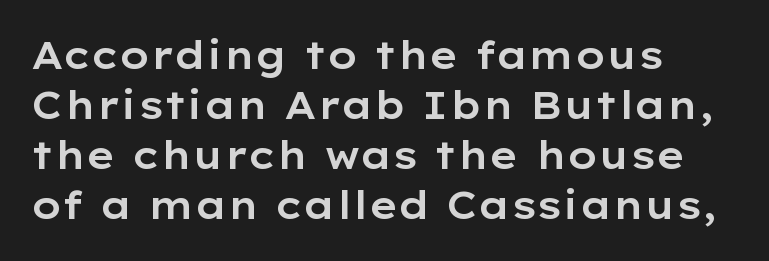
{"serif": "no", "italic": "no", "width": "wide", "stroke_contrast": "low", "x_height": "medium", "monospaced": "no", "underline": "no", "align": "left", "line_spacing": "normal", "line_spacing_ratio": 1.32, "letter_spacing": "normal", "letter_spacing_em": 0.0, "glyph_px": 38}
